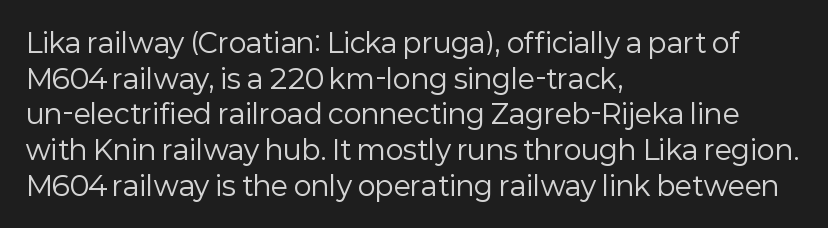
{"italic": "no", "bold": "no", "underline": "no", "align": "left", "line_spacing": "normal", "line_spacing_ratio": 1.32, "letter_spacing": "normal", "letter_spacing_em": 0.0, "glyph_px": 27}
